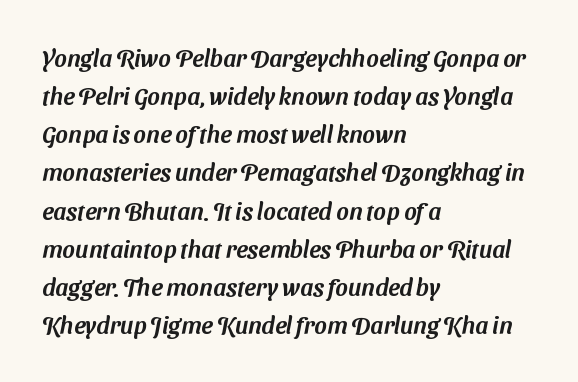
The paragraph has a hard left edge and a soft right edge. Underlining? Definitely not there. The gaps between neighbouring characters are ordinary and unremarkable. Baseline-to-baseline distance is the conventional proportion of letter height.
